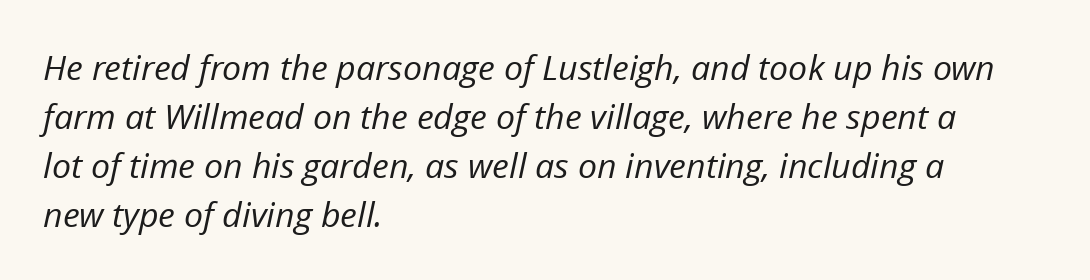
Q: Is the text bold? A: No.
Q: Is the text italic (slanted)? A: Yes, it leans right by about 12 degrees.
Q: Is the text underlined? A: No.
Q: How is the paragraph aligned? A: Left-aligned.
Q: Is the spacing between letters normal or unusually wide? A: Normal.
Q: Is the spacing between lines tight, normal or loose? A: Normal.
Q: Width (condensed, normal, or wide)? A: Normal.
Q: Stroke contrast? A: Low.
Q: x-height? A: Medium.
Q: Monospaced? A: No.
